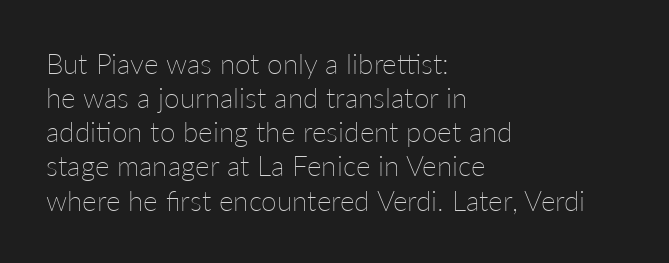
Q: Is the text bold? A: No.
Q: Is the text italic (slanted)? A: No, it is upright.
Q: Is the text underlined? A: No.
Q: How is the paragraph aligned? A: Left-aligned.
Q: Is the spacing between letters normal or unusually wide? A: Normal.
Q: Width (condensed, normal, or wide)? A: Normal.
Q: Stroke contrast? A: Low.
Q: x-height? A: Medium.
Q: Monospaced? A: No.
